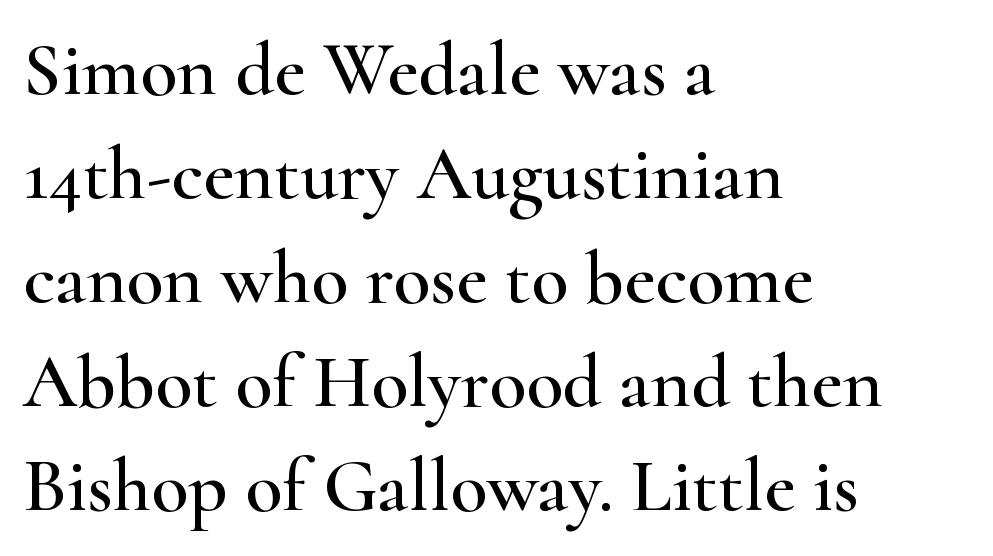
These lines are rendered in a variable-pitch font. These lines keep a tight, regular rhythm from letter to letter. Honestly, the row spacing looks completely unremarkable. Beneath every word, the page is bare. Reading down the block, your eye returns to a fixed left position each line.
